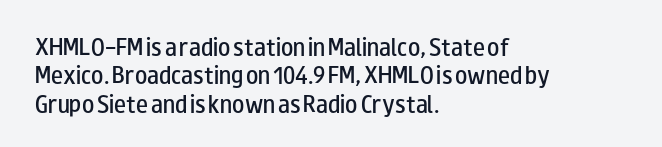
The strokes are fattened partway — semibold, not bold. The typesetter chose a ragged-right arrangement here. The letters sit at their default tracking, neither squeezed nor spread. If you measured baseline to baseline, you'd find a middling distance. The font's upright variant was chosen for this text.
